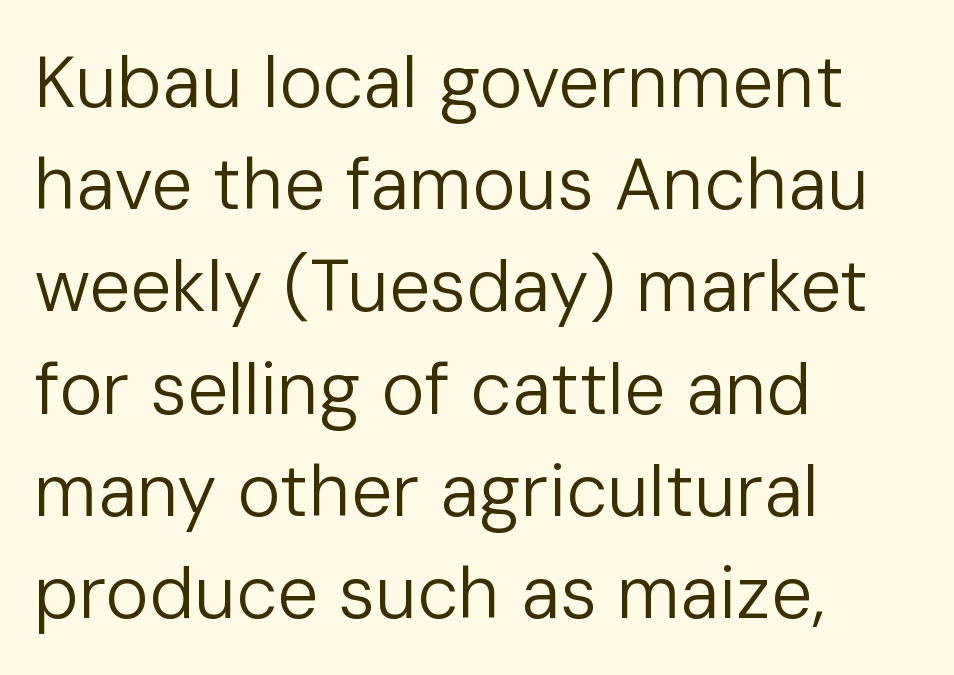
{"serif": "no", "italic": "no", "bold": "no", "weight": "regular", "width": "normal", "stroke_contrast": "low", "x_height": "medium", "monospaced": "no", "underline": "no", "align": "left", "line_spacing": "normal", "line_spacing_ratio": 1.4, "letter_spacing": "normal", "letter_spacing_em": 0.0, "glyph_px": 73}
